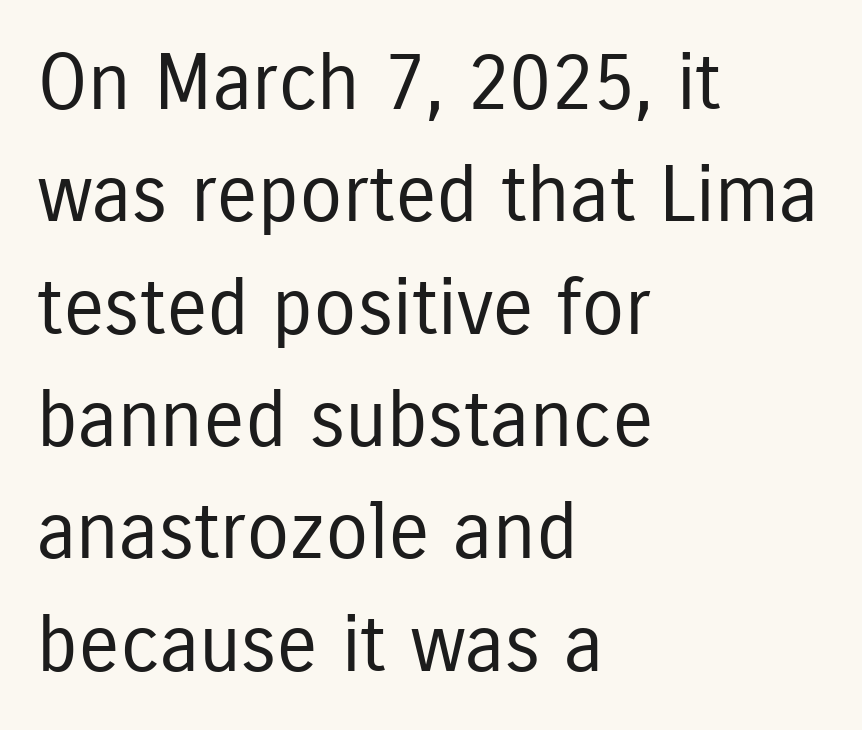
{"serif": "no", "italic": "no", "bold": "no", "weight": "regular", "width": "condensed", "stroke_contrast": "low", "x_height": "medium", "monospaced": "no", "underline": "no", "align": "left", "line_spacing": "normal", "line_spacing_ratio": 1.44, "letter_spacing": "normal", "letter_spacing_em": 0.0, "glyph_px": 78}
